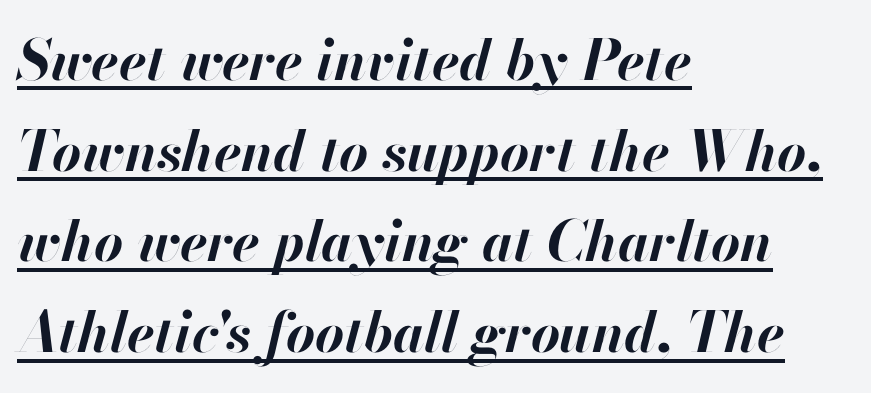
The image shows 56 px bold type, italic (leaning right); set left-aligned, normal line spacing (1.62x), normal letter spacing, underlined; high stroke contrast and a small x-height.
